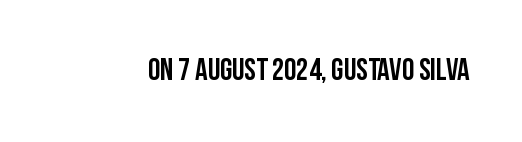
The type sits square on the baseline with zero lean. Descenders hang freely into open space. I'd call this a sans setting — the letters go barefoot. Proportional: the letters do not fall into vertical columns.
